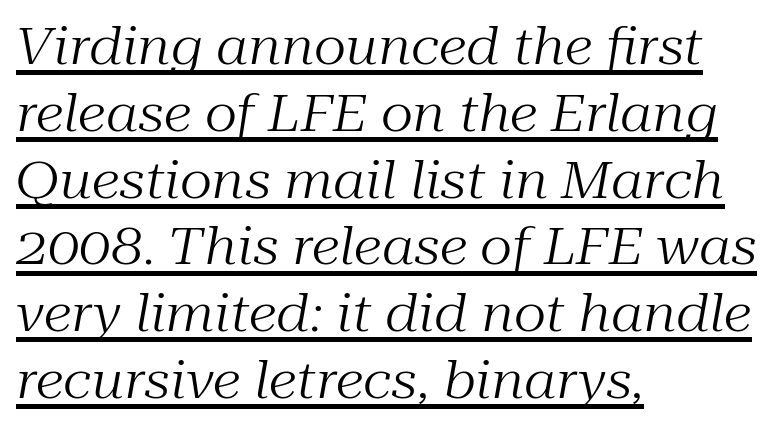
{"serif": "yes", "italic": "yes", "lean": "right", "slant_degrees": 10, "bold": "no", "weight": "regular", "width": "normal", "stroke_contrast": "medium", "x_height": "medium", "monospaced": "no", "underline": "yes", "align": "left", "line_spacing": "normal", "line_spacing_ratio": 1.31, "letter_spacing": "normal", "letter_spacing_em": 0.0, "glyph_px": 51}
